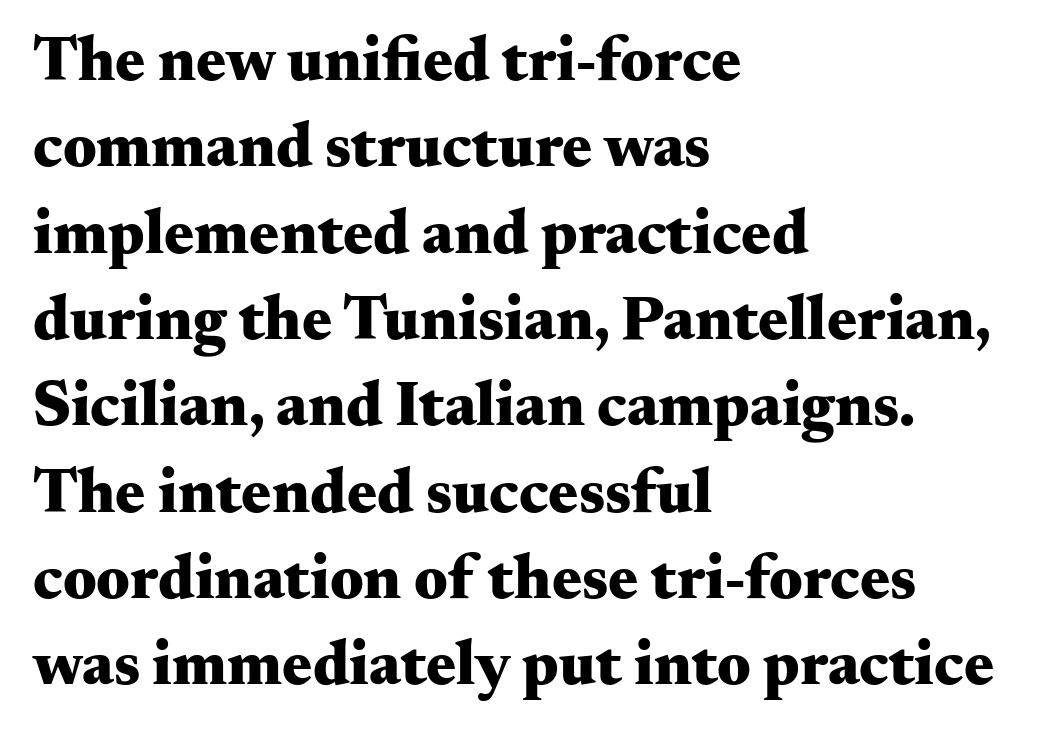
Honestly, the letter spacing is just normal — you wouldn't notice it. Does the copy run flush right? No — it runs flush left. Whoever set this chose a conventional vertical rhythm. The face used here is proportionally spaced, like ordinary book or web type. The strokes are fattened all the way to bold.
